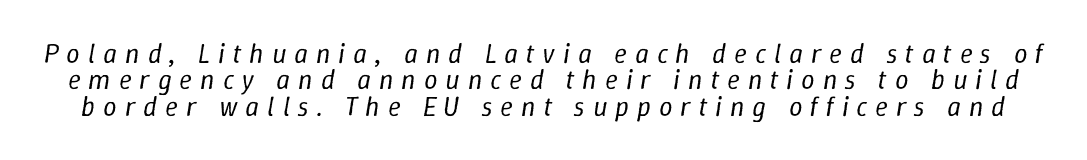
The image shows 27 px text type, italic (leaning right); set tight line spacing (0.98x), unusually wide letter spacing (+0.29 em), not underlined.
